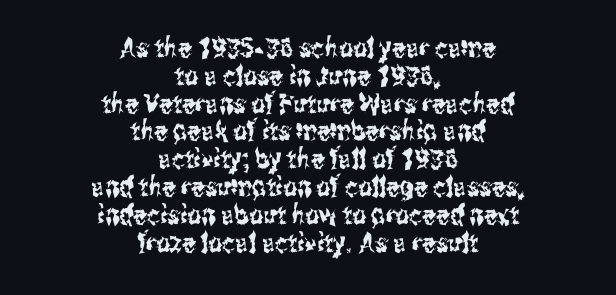
Italic: no, the glyphs are upright roman. There is no visible air inserted between adjacent glyphs. Cramped leading. The passage shown is not underscored anywhere.
